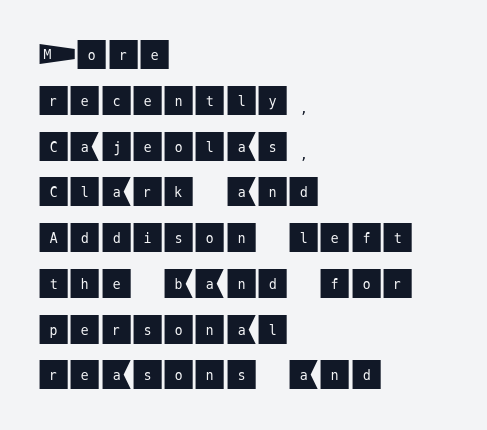
The vertical gap from one line to the next is medium. Each letter's strokes conclude bluntly, with no projecting serifs. Between one letter and the next there's only the usual sliver of space. Glance below the letters and you will spot only blank space. The ragged edge is on the right, which tells us the setting is flush left.
